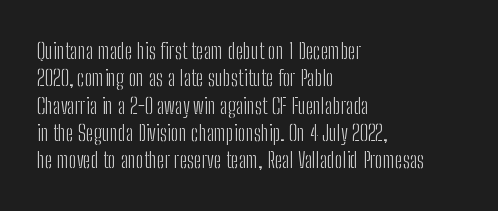
The image shows 22 px text type, upright; set left-aligned, line spacing 1.24x, normal letter spacing, not underlined.
